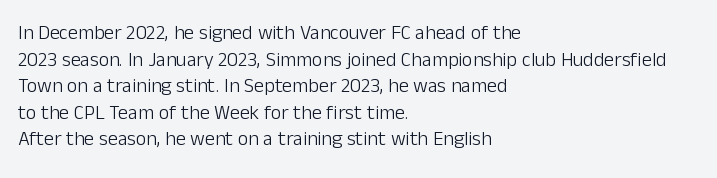
{"italic": "no", "bold": "no", "underline": "no", "align": "left", "line_spacing": "normal", "line_spacing_ratio": 1.33, "letter_spacing": "normal", "letter_spacing_em": 0.0, "glyph_px": 20}
